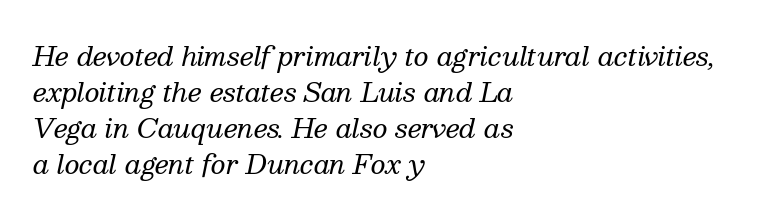
The image shows 26 px text type, italic (leaning right); set left-aligned, normal line spacing (1.39x), normal letter spacing, not underlined.
